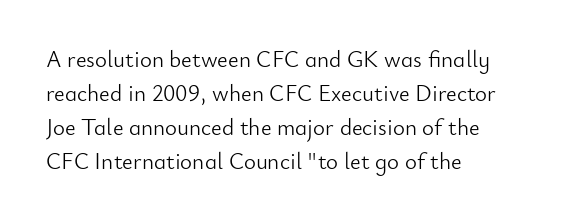
The image shows 23 px text type, upright; set left-aligned, normal line spacing (1.48x), normal letter spacing, not underlined.
